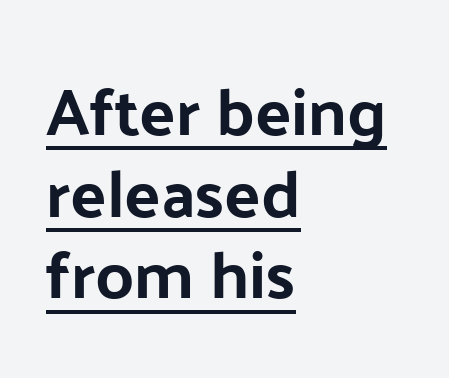
Each letter keeps its own natural width here, so spacing adapts to shape. The typesetter has applied underlining to the passage shown. Tracking value appears to be zero — textbook default spacing. Look at the bottom of the vertical strokes: they stop flat, with no serifs.
